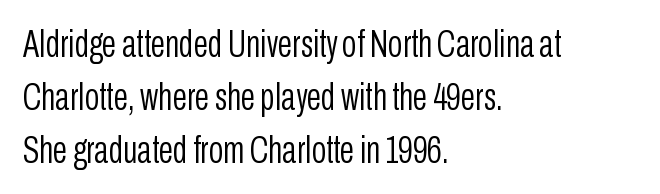
The image shows 38 px light, condensed sans-serif type, upright; set left-aligned, normal line spacing (1.39x), normal letter spacing, not underlined; low stroke contrast and a medium x-height.
